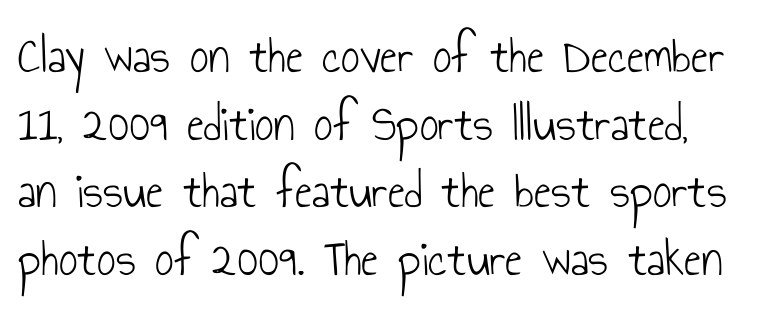
Each new line begins a customary step beneath the previous one. The weight tops out at a normal text grade. The passage shown is not underscored anywhere. Characters follow at the spacing the type designer built in.
